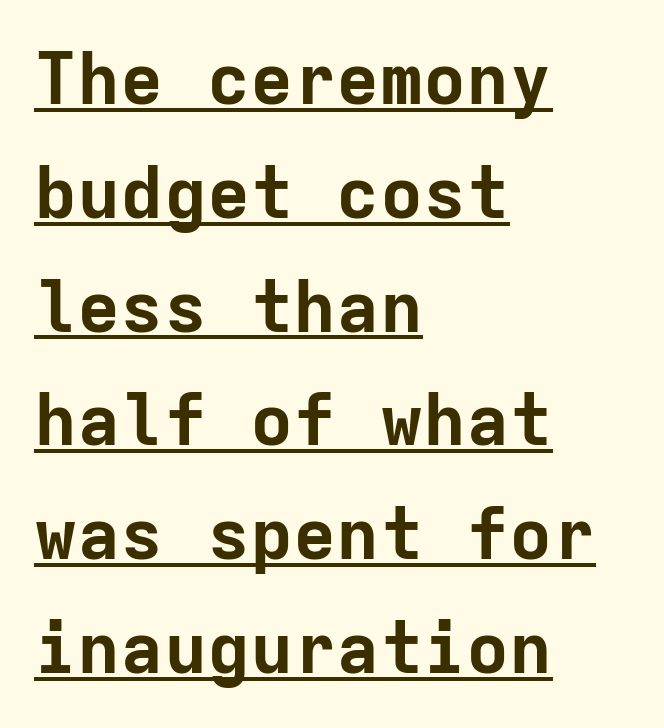
The image shows 72 px bold sans-serif type, upright, monospaced; set left-aligned, normal line spacing (1.58x), normal letter spacing, underlined; low stroke contrast and a medium x-height.
